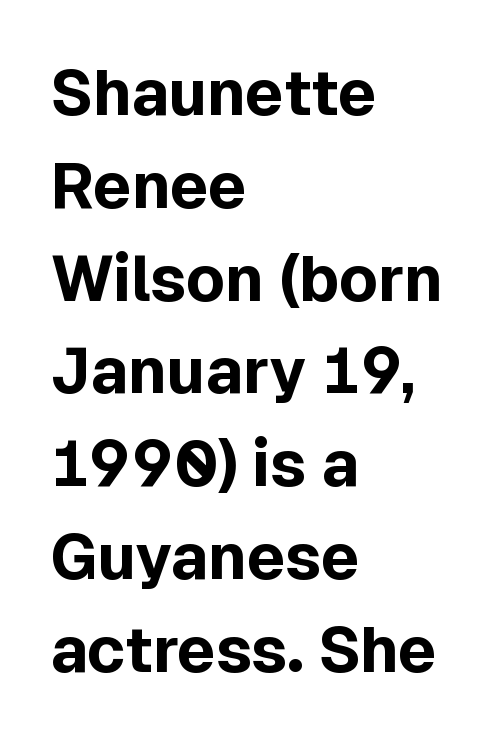
Every character sits straight up, as roman type does. A student would call this left alignment; a typographer would say flush left, rag right. A typesetter would call this proportional, since set widths differ per character. The line-height multiplier appears to be the usual default.
